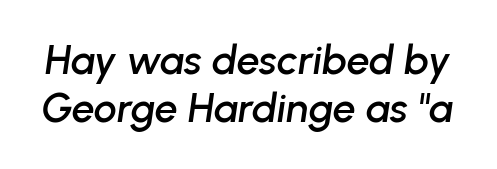
The image shows 41 px text type, italic (leaning right); set line spacing 1.18x, normal letter spacing, not underlined; low stroke contrast and a medium x-height.
